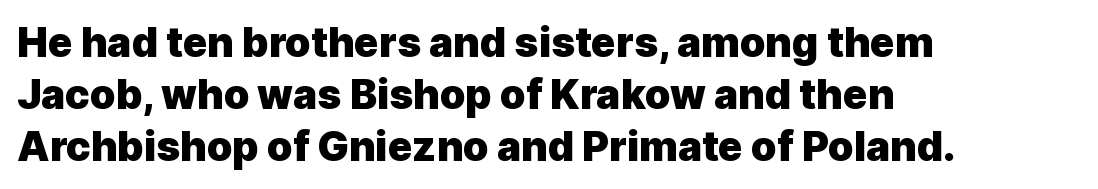
The image shows 41 px heavy sans-serif type, upright; set left-aligned, normal line spacing (1.27x), normal letter spacing, not underlined; a medium x-height.
